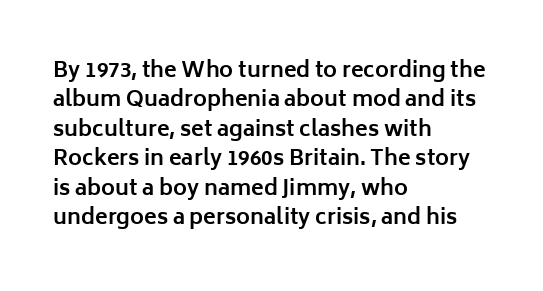
Posture: upright roman. Underlining? Definitely not there. Each line starts at the same left margin while the right side varies. Stroke thickness is high; the sample reads as a true bold. The block of text has a typical density, with ordinary space between rows.
